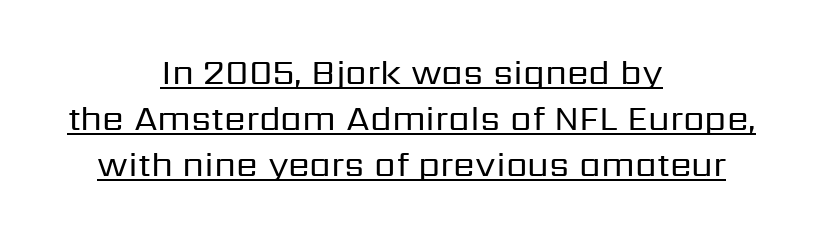
Ordinary non-slanted type is in use. Reading down the block, each line starts at a different indent, mirrored at its end. A quiet, ordinary-to-light weight characterises the typeface. Whoever set this chose a conventional vertical rhythm. Grotesque or geometric, the face here clearly has no serifs. The letters advance in unequal steps, a hallmark of proportional type.
